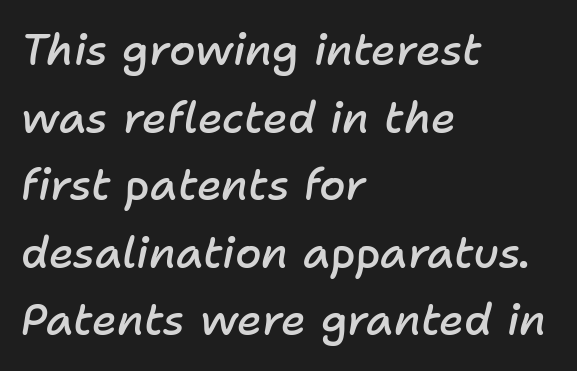
{"italic": "yes", "lean": "right", "slant_degrees": 11, "bold": "semi", "weight": "semibold", "width": "normal", "stroke_contrast": "low", "x_height": "medium", "monospaced": "no", "underline": "no", "align": "left", "line_spacing": "normal", "line_spacing_ratio": 1.57, "letter_spacing": "normal", "letter_spacing_em": 0.0, "glyph_px": 43}
